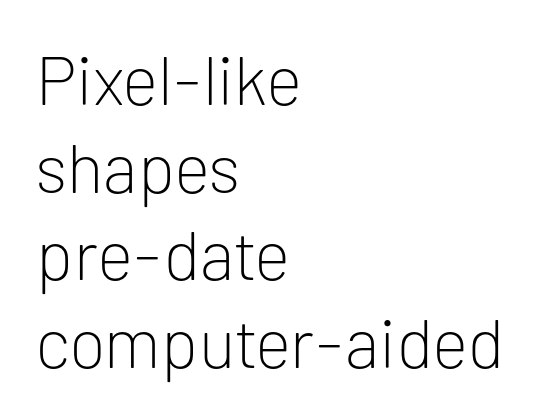
{"serif": "no", "italic": "no", "bold": "no", "weight": "light", "width": "normal", "stroke_contrast": "low", "x_height": "medium", "monospaced": "no", "underline": "no", "align": "left", "line_spacing": "normal", "line_spacing_ratio": 1.27, "letter_spacing": "normal", "letter_spacing_em": 0.0, "glyph_px": 69}
